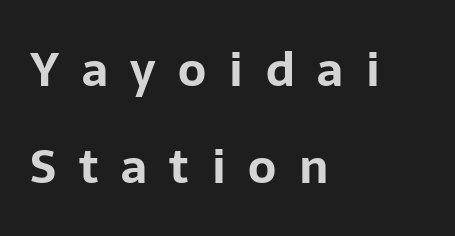
The image shows 47 px bold sans-serif type, upright; set left-aligned, loose line spacing (2.07x), unusually wide letter spacing (+0.48 em), not underlined; low stroke contrast and a medium x-height.
